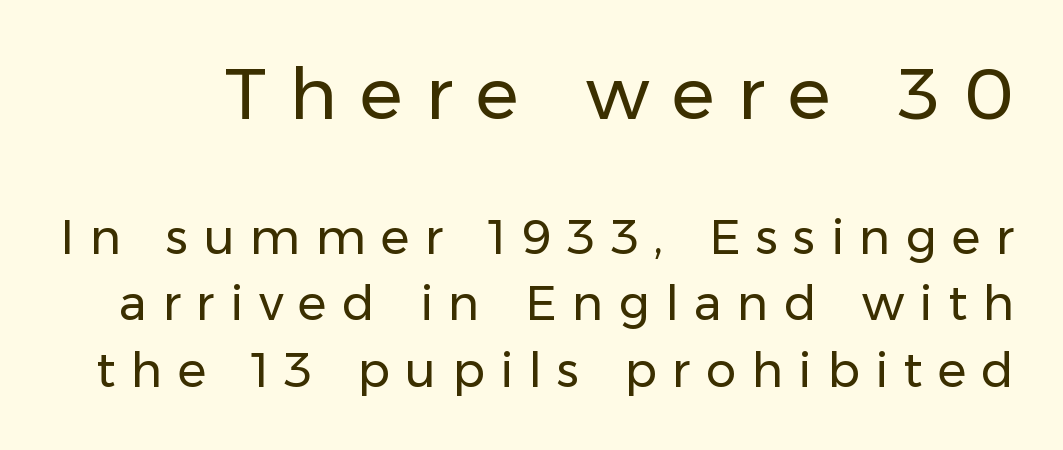
Character size in the leading block exceeds that of the trailing block. Whoever set this chose a conventional vertical rhythm. This is roman type, the default non-slanted kind. The typesetting does not lean heavy: it is not bold.
